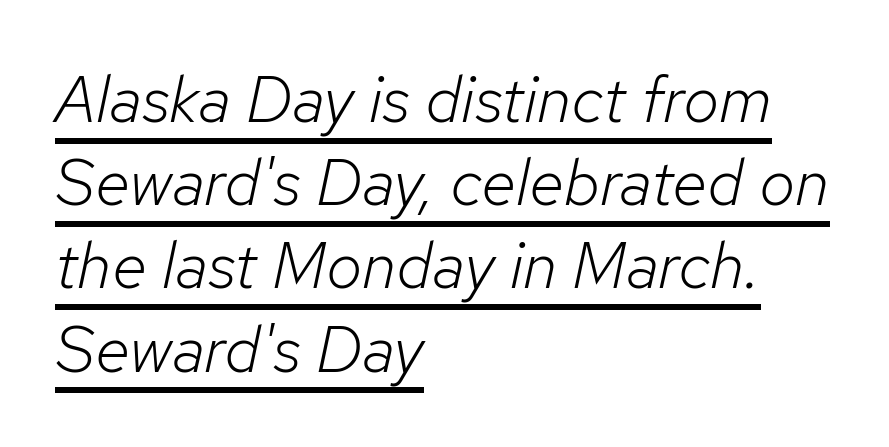
The image shows 65 px light type, italic (leaning right); set left-aligned, normal line spacing (1.28x), normal letter spacing, underlined; low stroke contrast and a medium x-height.
